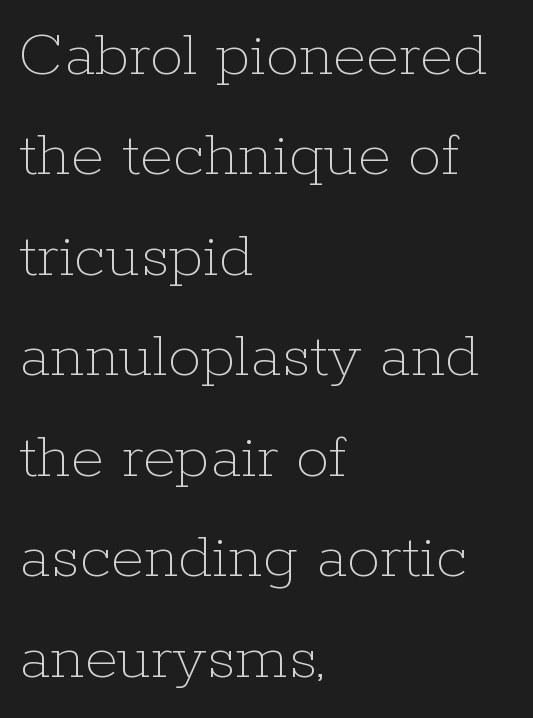
The image shows 67 px thin type, upright; set left-aligned, normal line spacing (1.5x), normal letter spacing, not underlined; low stroke contrast and a medium x-height.
